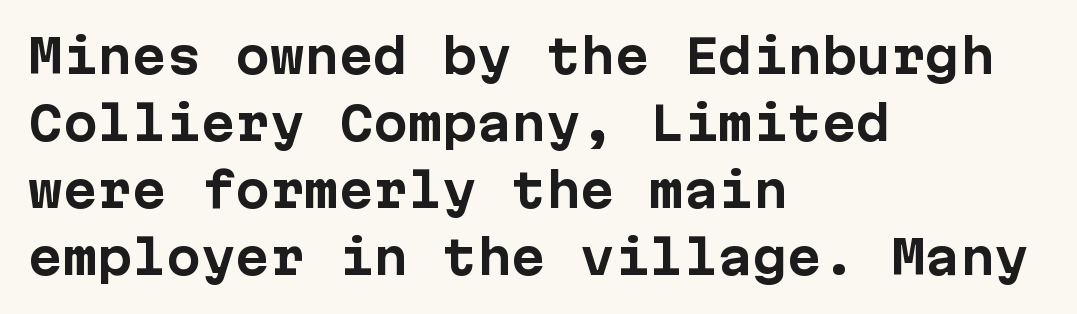
Q: Is the text bold? A: Yes.
Q: Is the text italic (slanted)? A: No, it is upright.
Q: Is the typeface a serif or a sans-serif typeface? A: Sans-serif.
Q: Is the text underlined? A: No.
Q: How is the paragraph aligned? A: Left-aligned.
Q: Is the spacing between letters normal or unusually wide? A: Normal.
Q: Is the spacing between lines tight, normal or loose? A: Normal.
Q: Width (condensed, normal, or wide)? A: Normal.
Q: Stroke contrast? A: Low.
Q: x-height? A: Medium.
Q: Monospaced? A: Yes.
